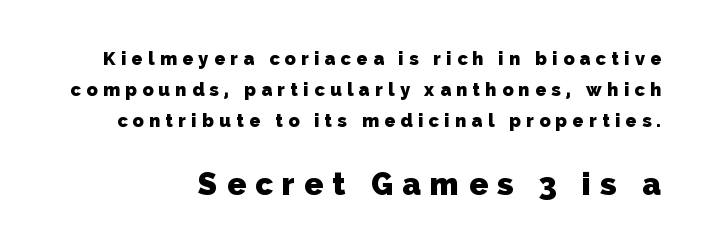
Of the two passages, the one underneath uses the larger point size. Only glyphs here, with clear space below each row. The tracking reads as deliberately expanded to a designer's eye. Bold? Absolutely — the strokes are thick and heavy. The letters advance in unequal steps, a hallmark of proportional type. Note: no serifs on the glyphs.
